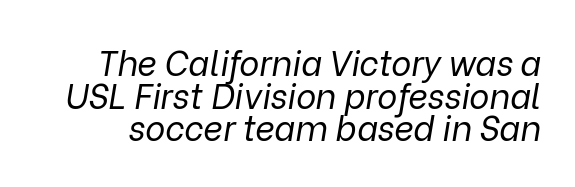
The image shows 34 px regular-weight type, italic (leaning right); set tight line spacing (0.96x), normal letter spacing, not underlined; low stroke contrast and a medium x-height.
